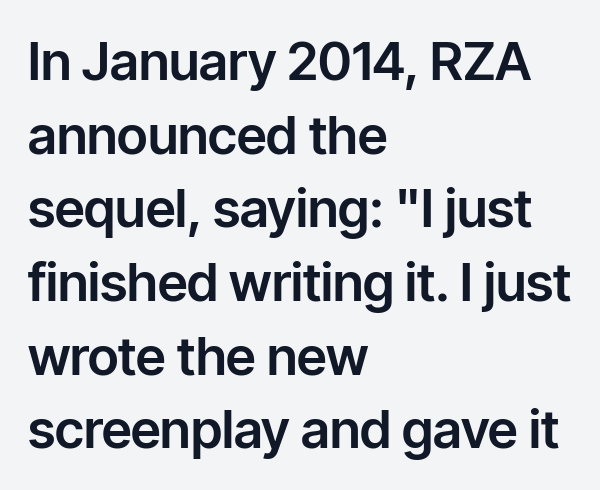
Upright lettering throughout. Check the space under the baseline: it is left empty. Type style note: lacks serifs. Think of a printed novel: that variable character pitch is what you see here. The space between consecutive lines is moderate. Students, note that the glyphs here touch the page at normal intervals.
